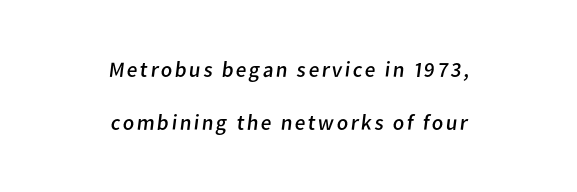
The image shows 22 px text type; set centered, loose line spacing (2.42x), not underlined.
